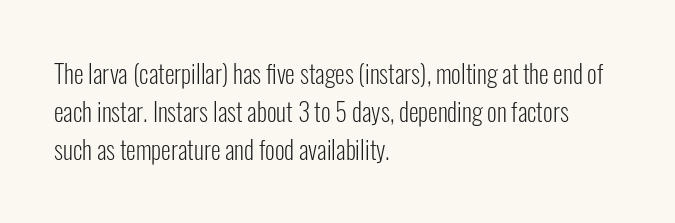
{"italic": "no", "bold": "no", "underline": "no", "align": "left", "line_spacing": "normal", "line_spacing_ratio": 1.53, "letter_spacing": "normal", "letter_spacing_em": 0.0, "glyph_px": 25}
